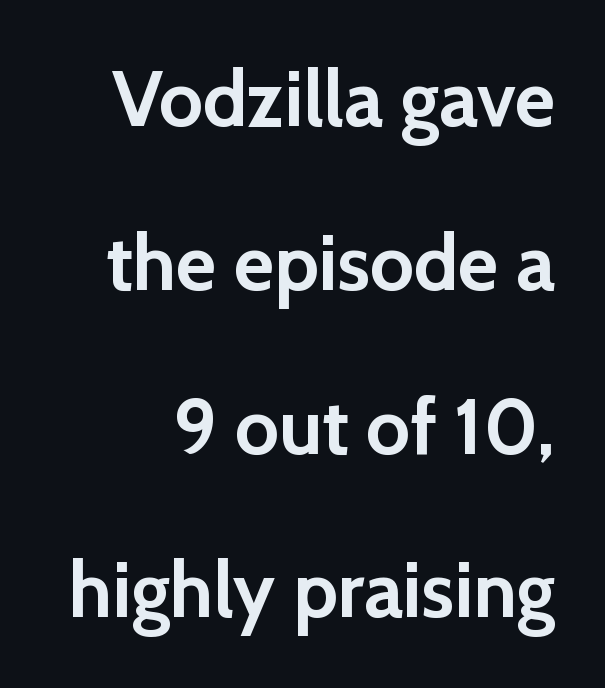
The face used here is proportionally spaced, like ordinary book or web type. Ordinary non-slanted type is in use. Compared with typical body copy, the letter spacing here is the same. Typesetter's note: full bold, strokes at maximum text heaviness.
